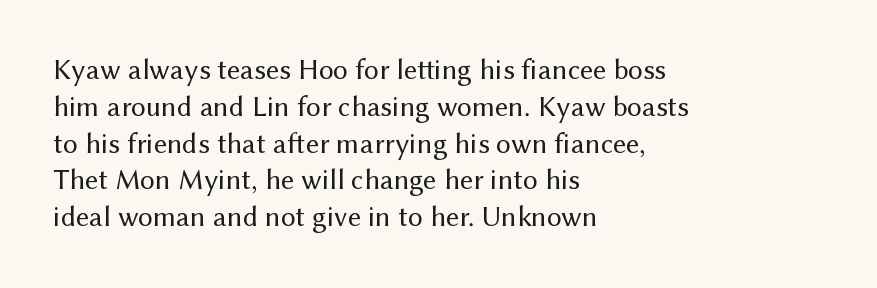
Line spacing here is normal. Words appear dense and cohesive because spacing is normal. Are there feet on the stems? There aren't — it's a sans. Caption: face not bold, strokes unweighted.
